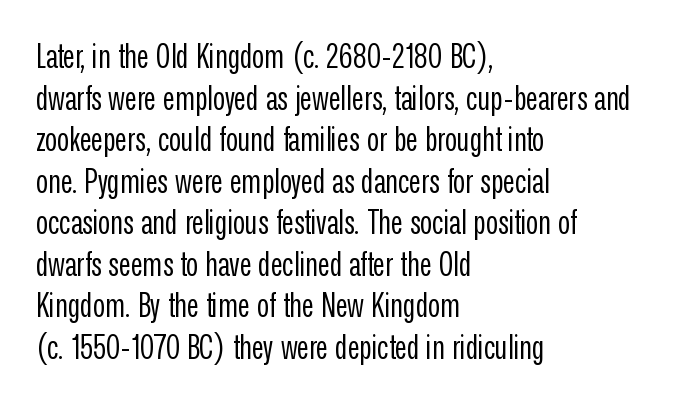
Does the type have serifs? No, each stem ends abruptly. The tracking reads as untouched default to a designer's eye. Proportional: the letters do not fall into vertical columns. Line starts are locked; line ends wander.
